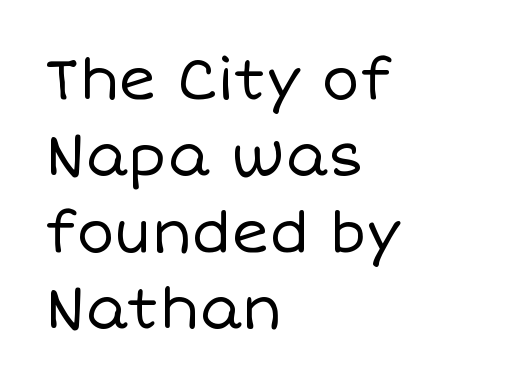
Glyph-to-glyph distance matches everyday printed text. How would I describe the line gaps? Plain and ordinary. Think of a printed novel: that variable character pitch is what you see here. Bold? No — there's no thickening of the strokes. Every row of glyphs begins at an identical x-position on the left.
